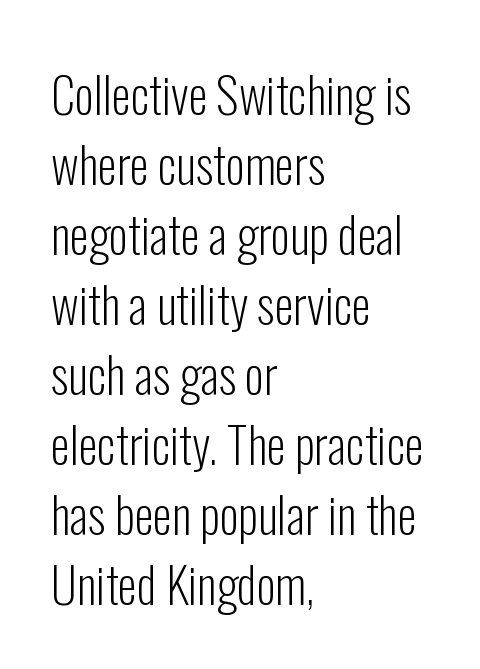
The image shows 49 px light, condensed sans-serif type, upright; set left-aligned, normal line spacing (1.43x), normal letter spacing, not underlined; low stroke contrast and a medium x-height.
